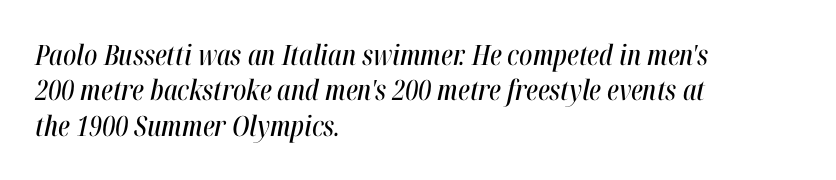
The image shows 28 px condensed type, italic (leaning right); set left-aligned, normal line spacing (1.26x), normal letter spacing, not underlined; high stroke contrast and a medium x-height.
